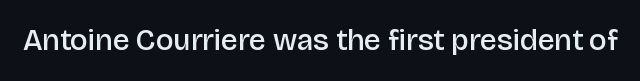
The image shows 30 px semibold sans-serif type, upright; set normal letter spacing, not underlined; low stroke contrast and a large x-height.
